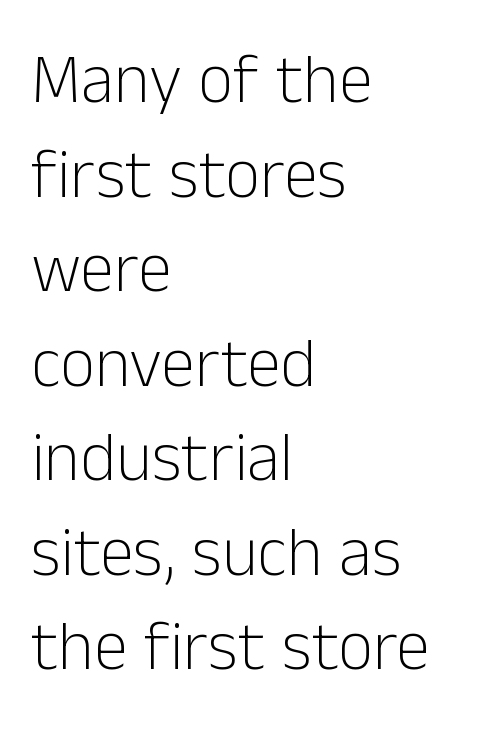
Character widths vary here, with narrow letters taking less room than wide ones. The passage shown is typeset with a sans-serif family. Vertically, the passage feels balanced, rows spaced as you'd expect. Leftover space on each line is placed entirely after the last word. Tracking value appears to be zero — textbook default spacing.
